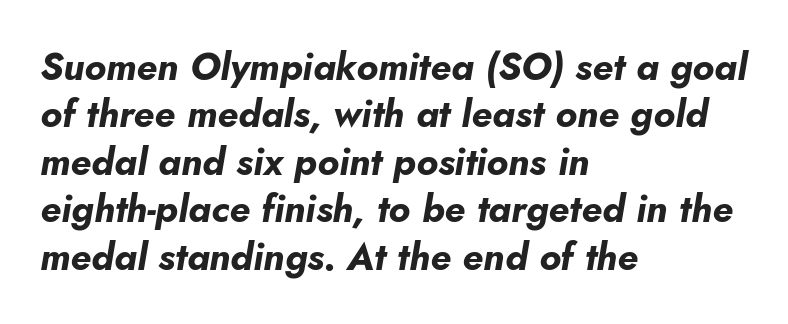
{"italic": "yes", "lean": "right", "slant_degrees": 10, "bold": "yes", "weight": "bold", "width": "normal", "stroke_contrast": "low", "x_height": "small", "monospaced": "no", "underline": "no", "align": "left", "line_spacing": "normal", "line_spacing_ratio": 1.25, "letter_spacing": "normal", "letter_spacing_em": 0.0, "glyph_px": 38}
